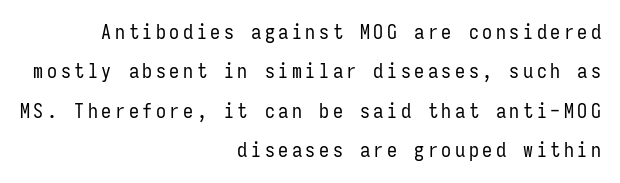
{"italic": "no", "bold": "no", "underline": "no", "align": "right", "line_spacing": "loose", "line_spacing_ratio": 1.97, "glyph_px": 20}
